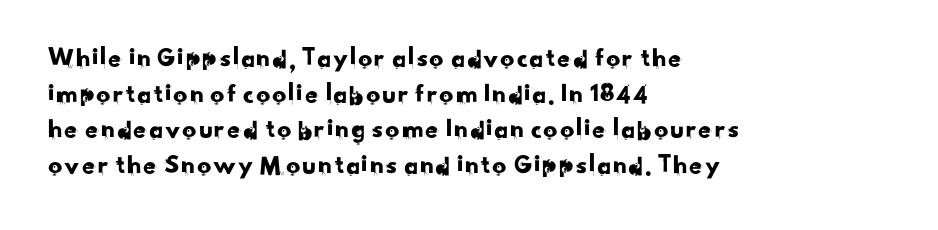
This sample uses plain, unmodified letter spacing. Quick note: interline space is typical. Think of a printed novel: that variable character pitch is what you see here. Regarding serifs, this sample does without them. Unmarked baselines from the first word to the last. The text block is weighted toward the left margin, trailing off unevenly rightward.
